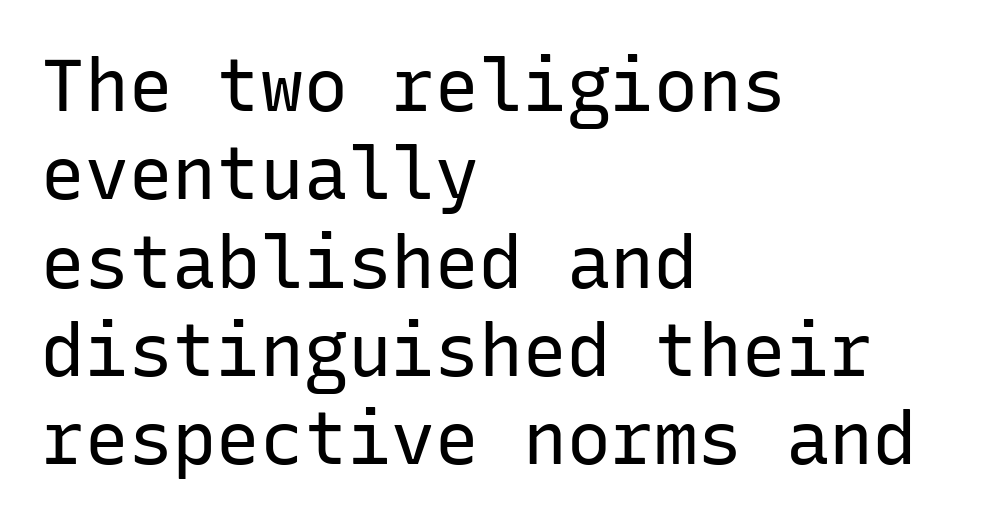
A sans-serif font was chosen for this passage. This is roman type, the default non-slanted kind. Nothing unusual about the tracking: characters are spaced as the font intends. Each stroke keeps to a modest, everyday thickness or less. Each row of text sits above clean, open space. Teacher's note: observe the even left margin — that is flush-left alignment.
